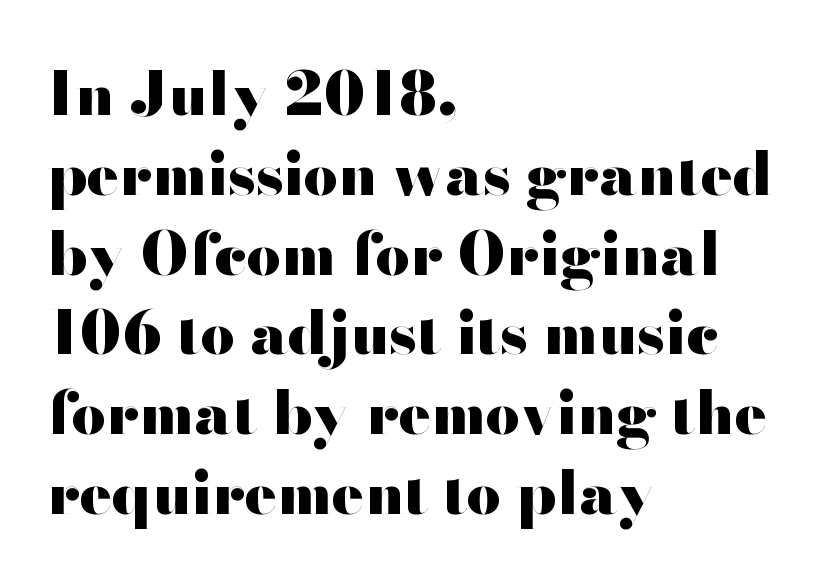
The image shows 60 px heavy, wide sans-serif type, upright; set left-aligned, normal line spacing (1.33x), normal letter spacing, not underlined; high stroke contrast and a small x-height.
